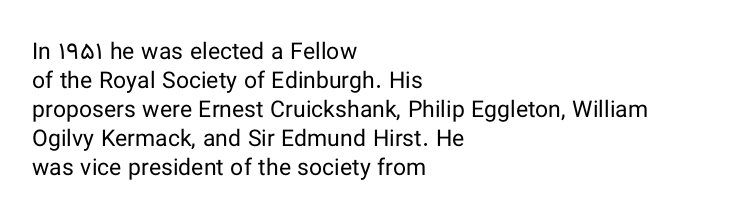
{"italic": "no", "bold": "no", "underline": "no", "align": "left", "line_spacing": "normal", "line_spacing_ratio": 1.26, "letter_spacing": "normal", "letter_spacing_em": 0.0, "glyph_px": 23}
